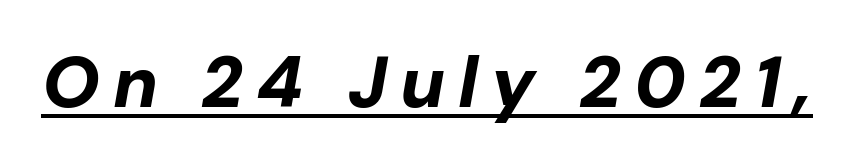
Q: Is the text bold? A: Yes.
Q: Is the text italic (slanted)? A: Yes, it leans right by about 10 degrees.
Q: Is the text underlined? A: Yes.
Q: Width (condensed, normal, or wide)? A: Normal.
Q: Stroke contrast? A: Low.
Q: x-height? A: Medium.
Q: Monospaced? A: No.
